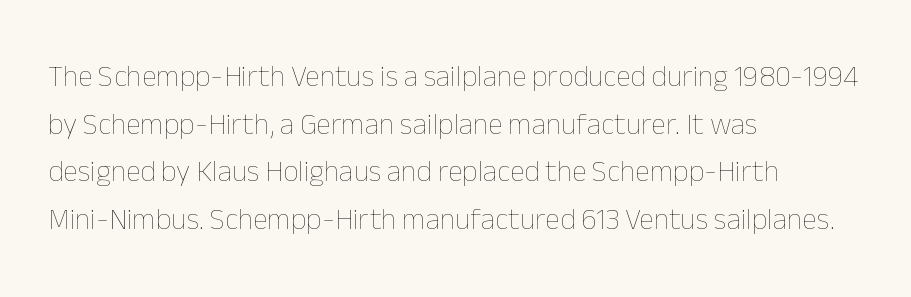
The image shows 30 px thin type, upright; set left-aligned, normal line spacing (1.59x), normal letter spacing, not underlined; low stroke contrast and a medium x-height.
